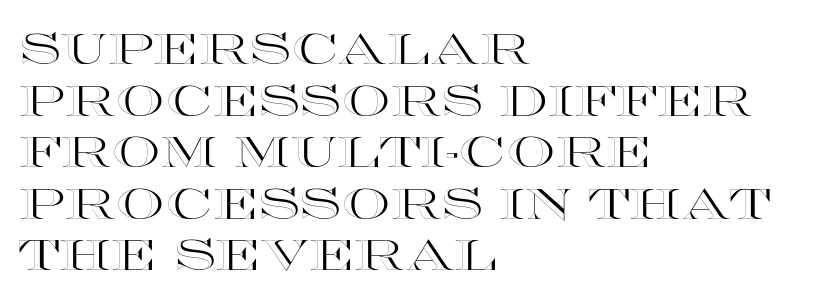
Alignment: flush left. Short note: letters normally spaced. These lines are rendered in a variable-pitch font. Check the space under the baseline: it is left empty. It's the straight-up-and-down kind of type.
